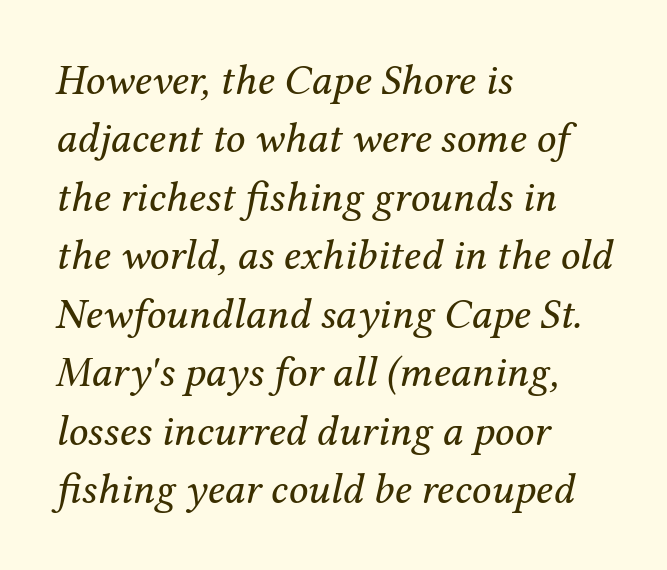
The image shows 43 px regular-weight serif type, italic (leaning right); set left-aligned, normal line spacing (1.36x), normal letter spacing, not underlined; medium stroke contrast and a medium x-height.
